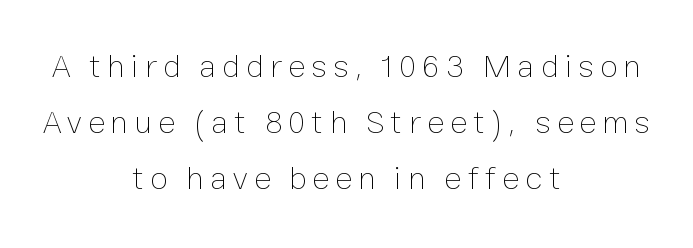
Character widths vary here, with narrow letters taking less room than wide ones. Ascenders rise straight up at ninety degrees. Notice how the passage keeps no hard edge, just a central spine. A bare baseline throughout the passage. Rows of type keep a routine distance in the vertical direction.
